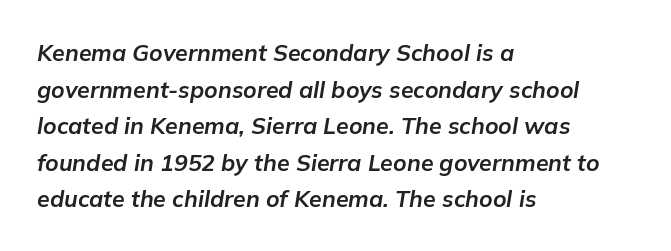
Descender tails drop into unmarked territory. Its strokes are broad and dark, the hallmark of bold type. Evenly set lines give the paragraph a standard silhouette. Between one letter and the next there's only the usual sliver of space. You can tell it's italic because the verticals aren't actually vertical. The lines in this sample share a left origin and differ only in where they stop.
